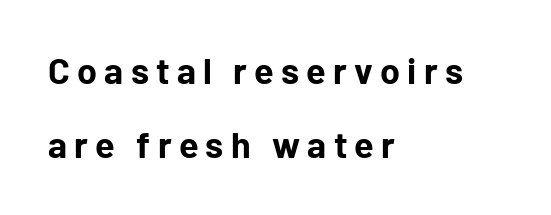
These lines stand farther apart than default settings would place them. The letters are bold, with thick, heavy strokes. Looks like regular typesetting: each glyph gets only the width it needs. This is roman type, the default non-slanted kind. The letters carry no serifs — their stems end cleanly without finishing strokes.
